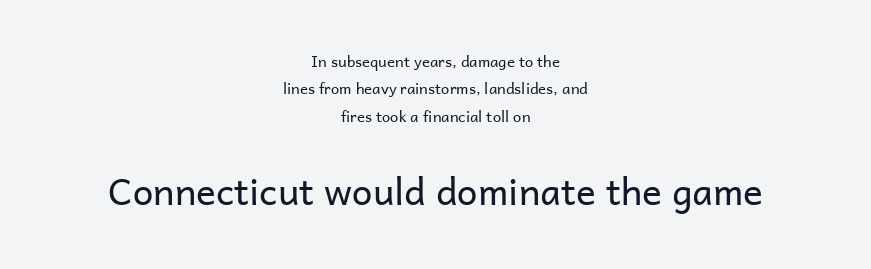
{"serif": "no", "italic": "no", "bold": "no", "weight": "regular", "width": "normal", "stroke_contrast": "low", "x_height": "medium", "monospaced": "no", "underline": "no", "align": "center", "line_spacing_ratio": 1.82, "letter_spacing": "normal", "letter_spacing_em": 0.0, "larger_block": "second", "size_ratio": 2.47, "glyph_px": 37}
